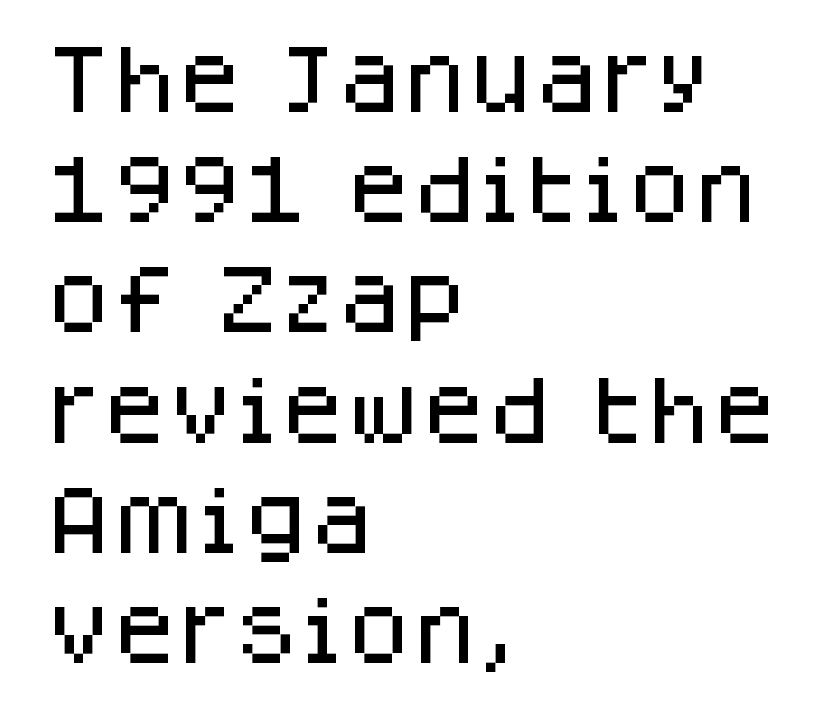
The characters display no serif detailing; their extremities are plain. The lines sit at an ordinary, default distance from one another. The space beneath each line is pristine and unruled. Does extra space separate the letters? No, they use regular spacing. The type sits square on the baseline with zero lean.
